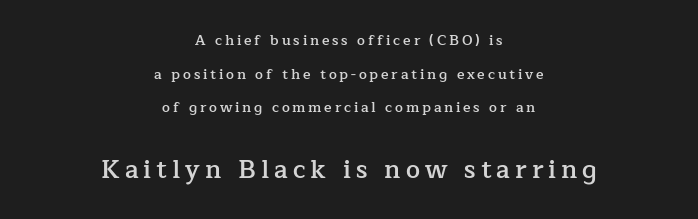
Leading is clearly above the norm, producing a sparse column. The lower block of text is set noticeably larger than the block above it. Posture: vertical. How are the letters spaced? Widely, with obvious added tracking.
